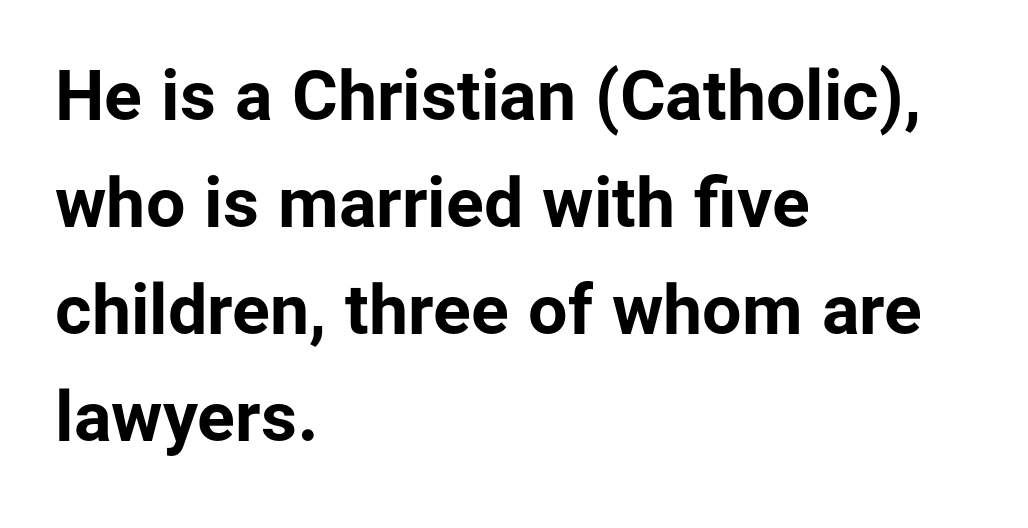
{"serif": "no", "italic": "no", "bold": "yes", "weight": "bold", "width": "normal", "stroke_contrast": "low", "x_height": "medium", "monospaced": "no", "underline": "no", "align": "left", "line_spacing": "normal", "line_spacing_ratio": 1.53, "letter_spacing": "normal", "letter_spacing_em": 0.0, "glyph_px": 70}
